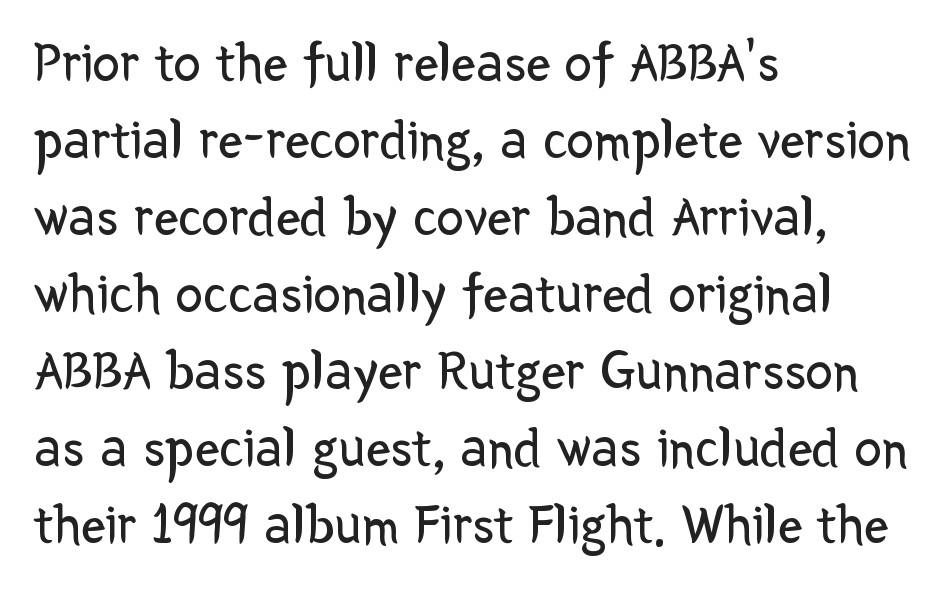
Q: Is the text bold? A: No.
Q: Is the text italic (slanted)? A: No, it is upright.
Q: Is the typeface a serif or a sans-serif typeface? A: Sans-serif.
Q: Is the text underlined? A: No.
Q: How is the paragraph aligned? A: Left-aligned.
Q: Is the spacing between letters normal or unusually wide? A: Normal.
Q: Is the spacing between lines tight, normal or loose? A: Normal.
Q: Width (condensed, normal, or wide)? A: Normal.
Q: Stroke contrast? A: Low.
Q: x-height? A: Medium.
Q: Monospaced? A: No.
